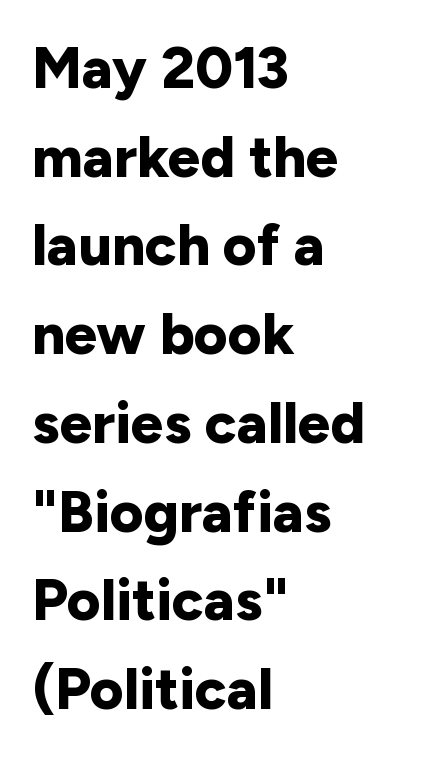
{"serif": "no", "italic": "no", "bold": "yes", "weight": "bold", "width": "normal", "stroke_contrast": "low", "x_height": "medium", "monospaced": "no", "underline": "no", "align": "left", "line_spacing": "normal", "line_spacing_ratio": 1.53, "letter_spacing": "normal", "letter_spacing_em": 0.0, "glyph_px": 58}
